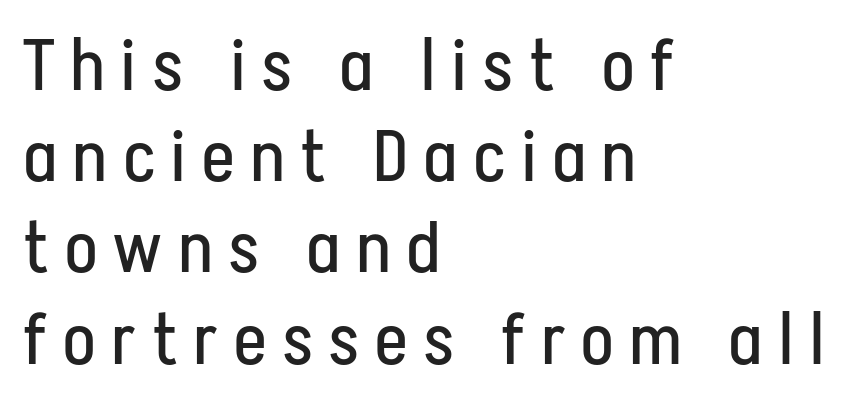
The image shows 73 px regular-weight, condensed sans-serif type, upright; set left-aligned, normal line spacing (1.25x), unusually wide letter spacing (+0.24 em), not underlined; low stroke contrast and a medium x-height.
